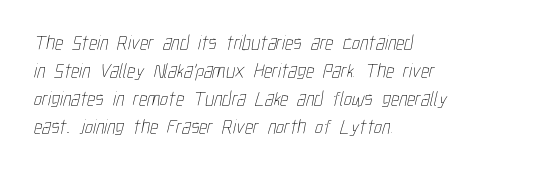
{"bold": "no", "underline": "no", "align": "left", "line_spacing": "normal", "line_spacing_ratio": 1.4, "letter_spacing": "normal", "letter_spacing_em": 0.0, "glyph_px": 20}
